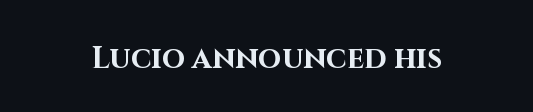
Q: Is the text bold? A: Yes.
Q: Is the text italic (slanted)? A: No, it is upright.
Q: Is the typeface a serif or a sans-serif typeface? A: Sans-serif.
Q: Is the text underlined? A: No.
Q: Is the spacing between letters normal or unusually wide? A: Normal.
Q: Width (condensed, normal, or wide)? A: Normal.
Q: Stroke contrast? A: High.
Q: x-height? A: Large.
Q: Monospaced? A: No.
